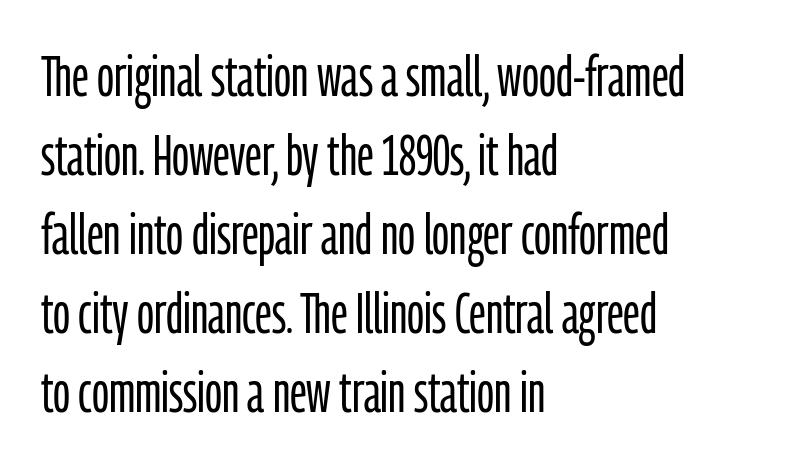
The image shows 56 px light, condensed sans-serif type, upright; set left-aligned, normal line spacing (1.41x), normal letter spacing, not underlined; low stroke contrast and a medium x-height.
